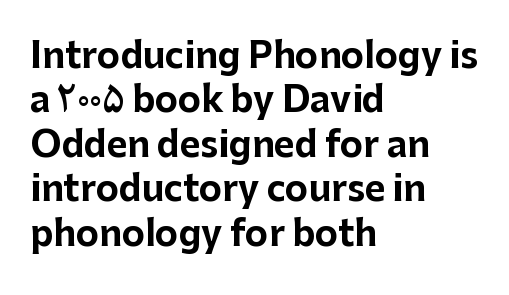
The image shows 35 px bold sans-serif type, upright; set left-aligned, normal line spacing (1.27x), normal letter spacing, not underlined; low stroke contrast and a medium x-height.
